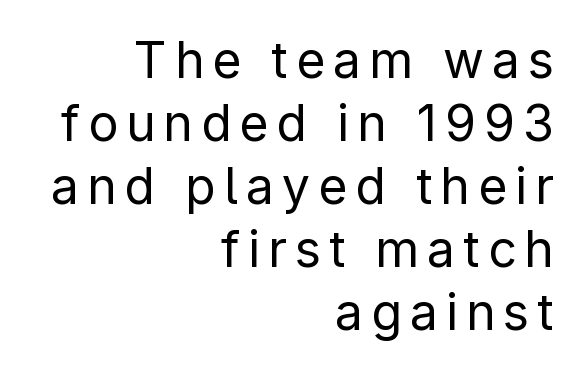
The image shows 50 px regular-weight sans-serif type, upright; set right-aligned, normal line spacing (1.26x), not underlined; low stroke contrast and a medium x-height.
